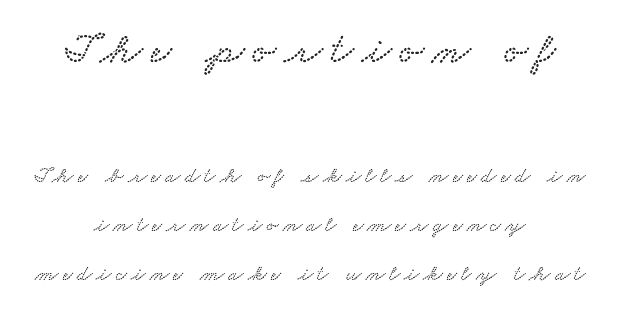
Q: Is the typeface a serif or a sans-serif typeface? A: Serif.
Q: Is the text underlined? A: No.
Q: How is the paragraph aligned? A: Centered.
Q: Is the spacing between lines tight, normal or loose? A: Loose.
Q: Which block of text is set in a larger size, the first (top) or the second (bottom)? A: The first (top) one.
Q: Width (condensed, normal, or wide)? A: Wide.
Q: Stroke contrast? A: Low.
Q: x-height? A: Small.
Q: Monospaced? A: No.
